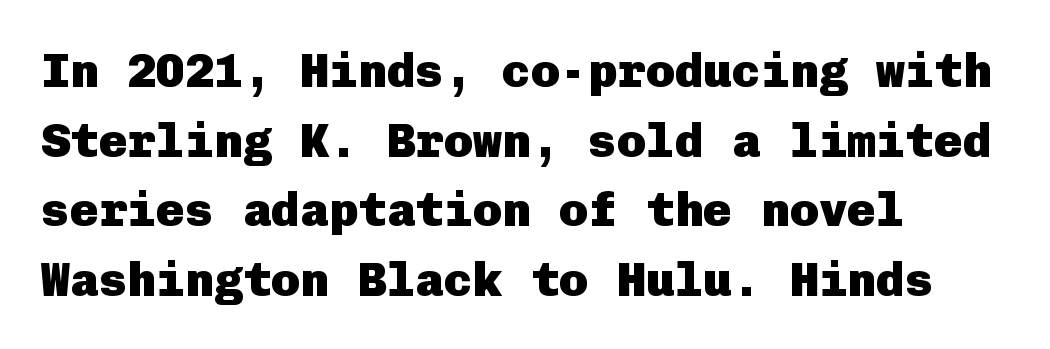
{"serif": "no", "italic": "no", "bold": "yes", "weight": "heavy", "width": "normal", "stroke_contrast": "low", "x_height": "medium", "underline": "no", "align": "left", "line_spacing": "normal", "line_spacing_ratio": 1.45, "letter_spacing": "normal", "letter_spacing_em": 0.0, "glyph_px": 48}
